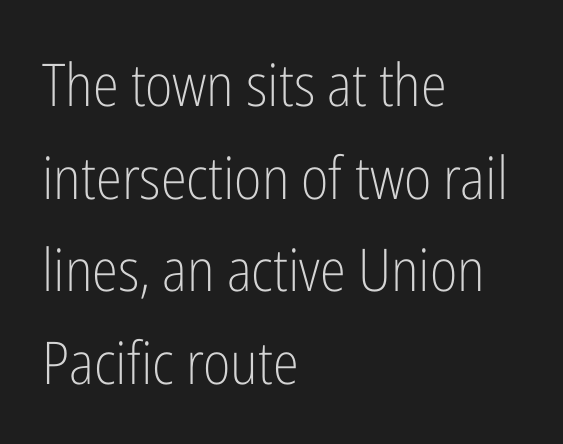
Q: Is the text bold? A: No.
Q: Is the text italic (slanted)? A: No, it is upright.
Q: Is the typeface a serif or a sans-serif typeface? A: Sans-serif.
Q: Is the text underlined? A: No.
Q: How is the paragraph aligned? A: Left-aligned.
Q: Is the spacing between letters normal or unusually wide? A: Normal.
Q: Is the spacing between lines tight, normal or loose? A: Normal.
Q: Width (condensed, normal, or wide)? A: Condensed.
Q: Stroke contrast? A: Low.
Q: x-height? A: Medium.
Q: Monospaced? A: No.
